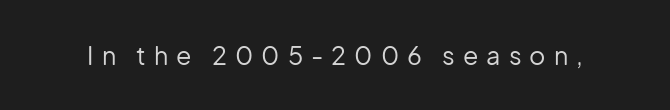
Q: Is the text bold? A: No.
Q: Is the text italic (slanted)? A: No, it is upright.
Q: Is the text underlined? A: No.
Q: Is the spacing between letters normal or unusually wide? A: Unusually wide.
